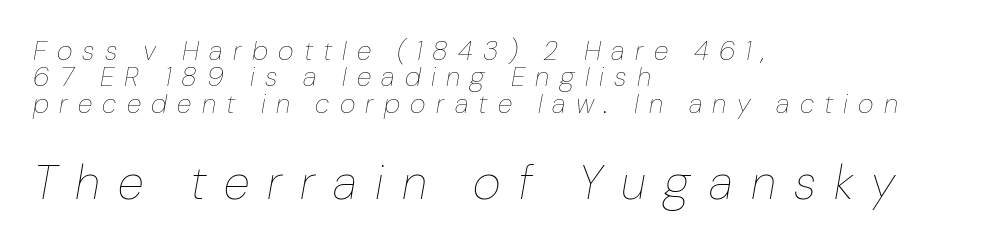
Quick note: interline space is minimal. Letters rest on an invisible, unmarked baseline. Caption: multi-line text, flush left, ragged right. The typeface has the unassuming heft of standard copy or less. Glyph-to-glyph distance is far greater than everyday printed text. Two sizes are in play, and the larger belongs to the second block.
